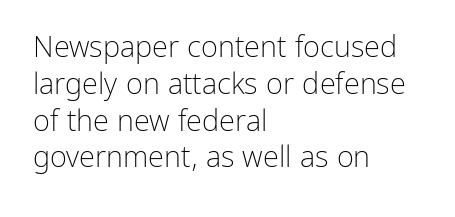
The image shows 29 px light sans-serif type, upright; set left-aligned, normal line spacing (1.27x), normal letter spacing, not underlined; low stroke contrast and a medium x-height.
